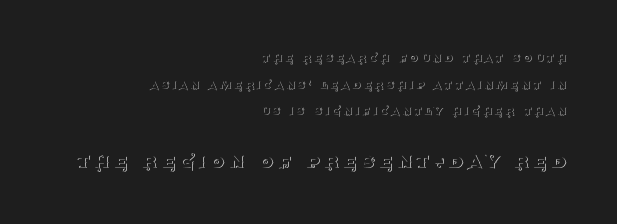
The letters look calm and open, with moderate or lighter stems. Letters rest on an invisible, unmarked baseline. The rendering uses a large line-height, opening up the rows. The passage shown begins with its smaller block and ends with its larger one. The compositor pushed each line to the right boundary. A roman cut, with each character standing at attention.
